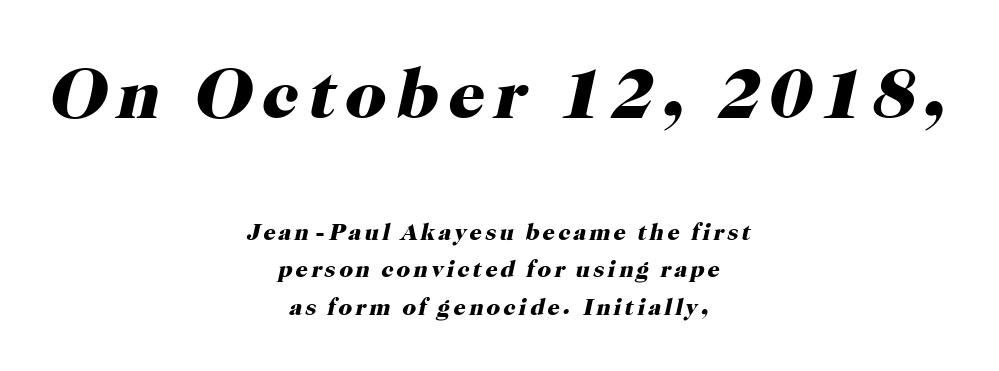
The image shows 72 px heavy serif type, italic (leaning right); set centered, normal line spacing (1.57x), not underlined; the first (top) block is 3.0x larger; high stroke contrast and a medium x-height.
